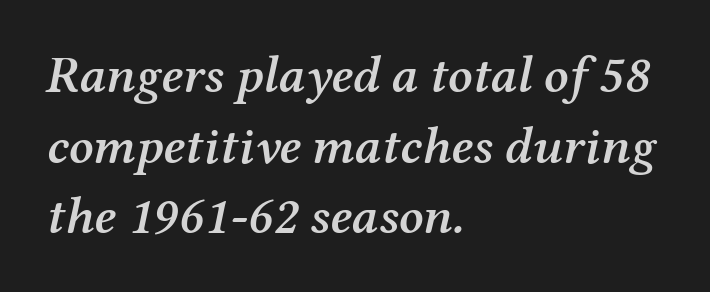
Typographic density is moderately raised because the face is semibold. Type style note: has serifs. Bare-footed words on every line. Students, observe: this is what conventionally led text looks like. Emphasis-style slanted type is in use.
